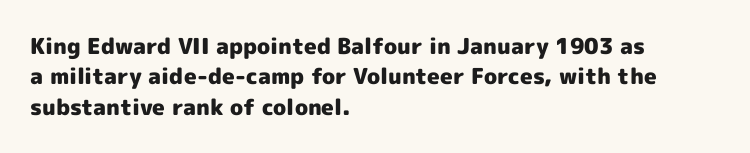
{"italic": "no", "bold": "yes", "underline": "no", "align": "left", "line_spacing": "normal", "line_spacing_ratio": 1.38, "letter_spacing": "normal", "letter_spacing_em": 0.0, "glyph_px": 22}
